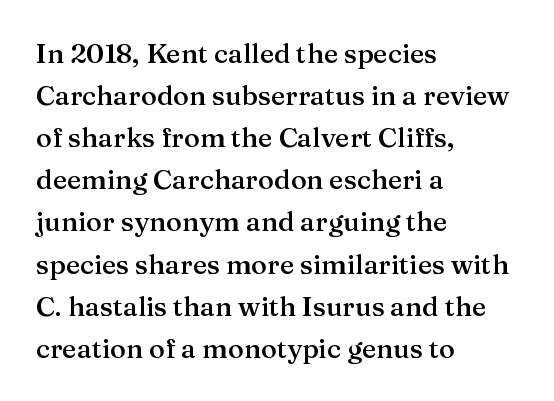
The image shows 27 px text type, upright; set left-aligned, normal line spacing (1.56x), normal letter spacing, not underlined.
